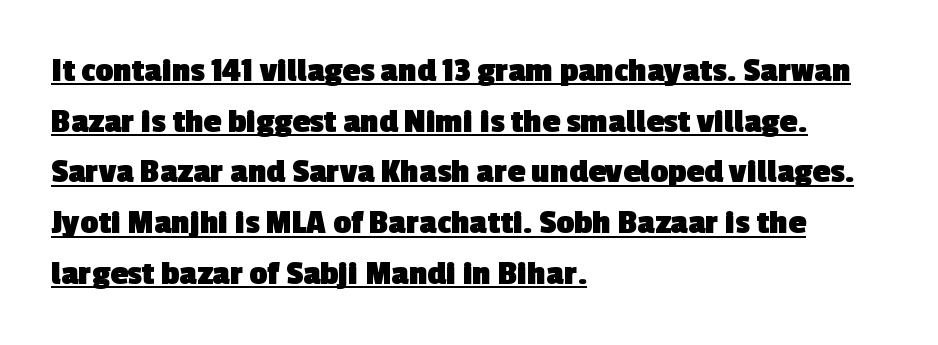
{"serif": "no", "bold": "yes", "weight": "heavy", "width": "normal", "x_height": "medium", "monospaced": "no", "underline": "yes", "align": "left", "line_spacing": "normal", "line_spacing_ratio": 1.45, "letter_spacing": "normal", "letter_spacing_em": 0.0, "glyph_px": 35}
